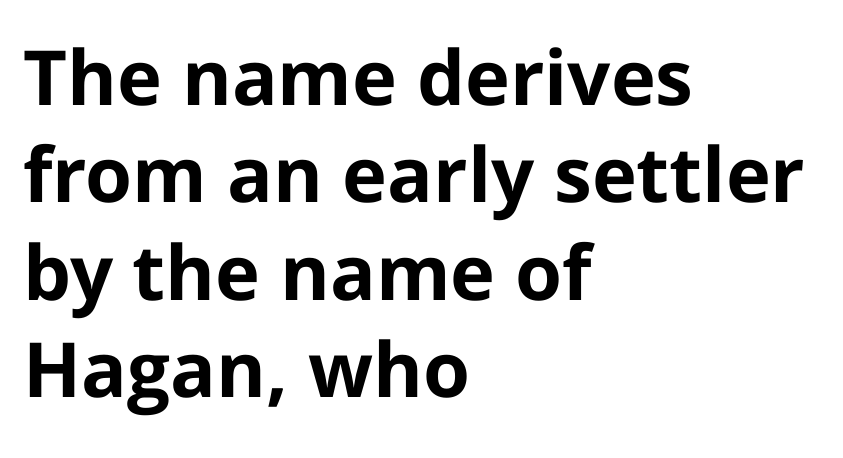
The rendering uses a bold face; every stroke is thick and dark. Leading: standard. Each letter keeps its own natural width here, so spacing adapts to shape. Compared with a centered layout, this one pins lines to the left instead. Short note: letters normally spaced. Does the type have serifs? No, each stem ends abruptly.
